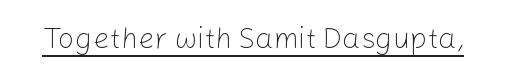
Q: Is the text bold? A: No.
Q: Is the text italic (slanted)? A: No, it is upright.
Q: Is the typeface a serif or a sans-serif typeface? A: Sans-serif.
Q: Is the text underlined? A: Yes.
Q: Is the spacing between letters normal or unusually wide? A: Normal.
Q: Width (condensed, normal, or wide)? A: Normal.
Q: Stroke contrast? A: Low.
Q: x-height? A: Medium.
Q: Monospaced? A: No.
